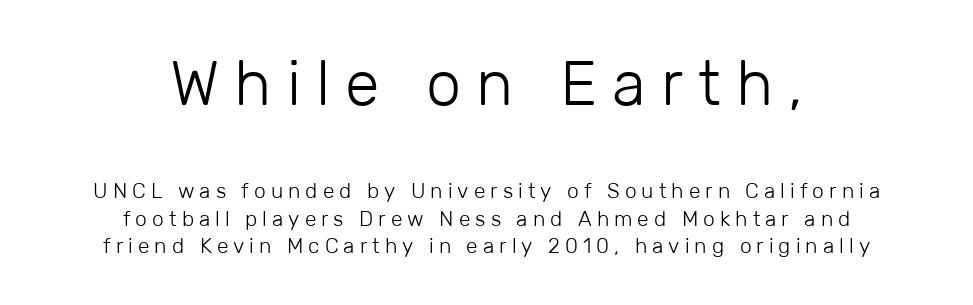
The image shows 63 px light sans-serif type, upright; set centered, normal line spacing (1.3x), unusually wide letter spacing (+0.24 em), not underlined; the first (top) block is 3.0x larger; low stroke contrast and a medium x-height.
